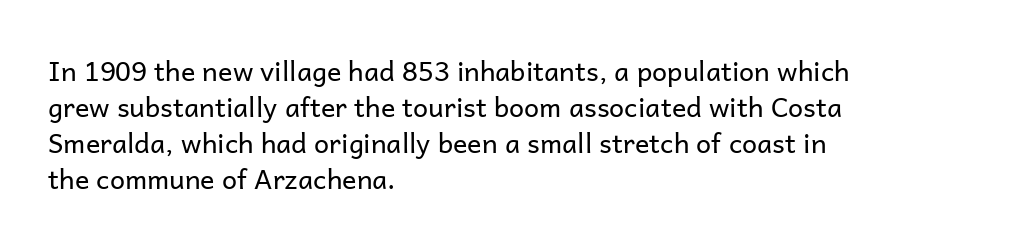
{"italic": "no", "bold": "no", "underline": "no", "align": "left", "line_spacing": "normal", "line_spacing_ratio": 1.33, "letter_spacing": "normal", "letter_spacing_em": 0.0, "glyph_px": 27}
